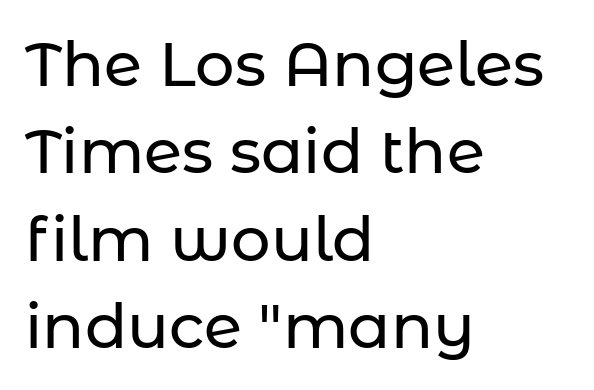
The letters stand straight up with perfectly vertical stems. Typeset ragged right — the left edge is the straight one. In terms of letterform style, serifs are entirely absent. Here the glyphs are tracked normally, forming tight word shapes.
